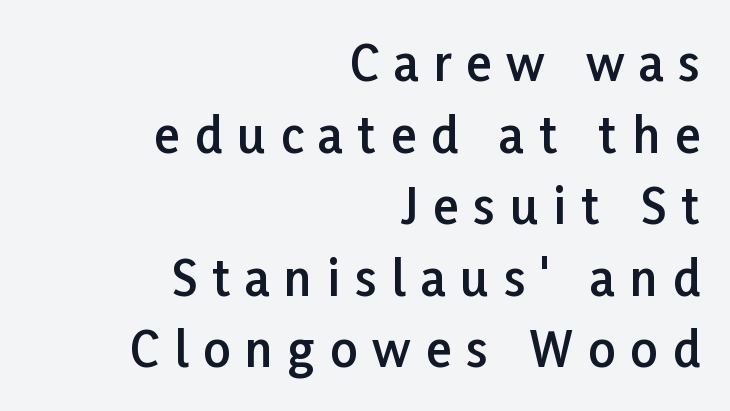
{"serif": "no", "italic": "no", "bold": "semi", "weight": "semibold", "width": "normal", "stroke_contrast": "low", "x_height": "medium", "monospaced": "no", "underline": "no", "align": "right", "line_spacing": "normal", "line_spacing_ratio": 1.49, "letter_spacing": "wide", "letter_spacing_em": 0.31, "glyph_px": 48}
